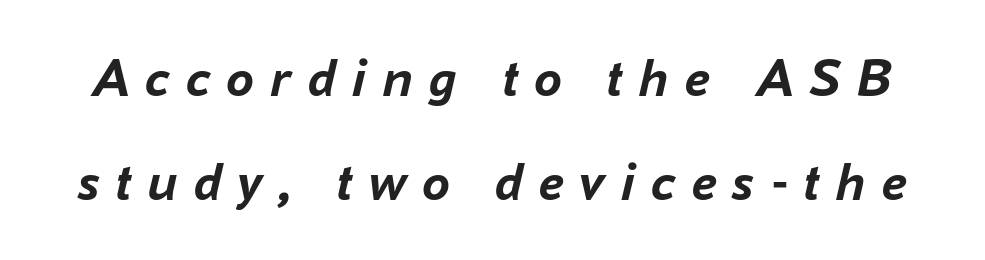
The characters look thick and weighty, a clear bold. These lines were composed using italics. Is this a fixed-width face? No — the glyphs have proportional, varying widths. Just letters on the line, the space beneath them empty.
